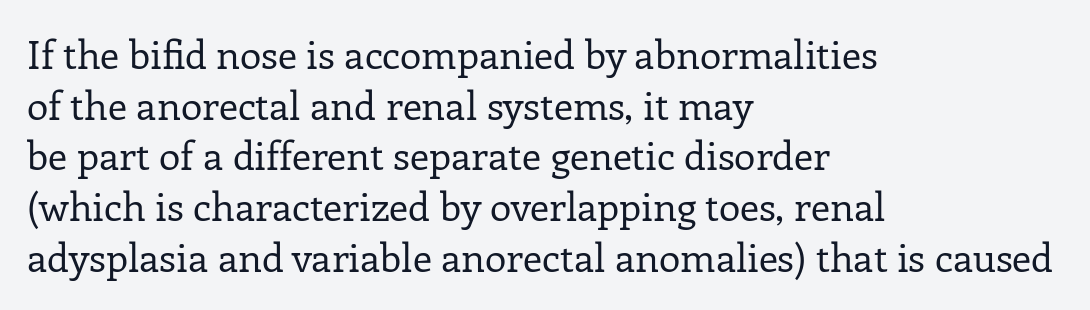
Q: Is the text bold? A: No.
Q: Is the text italic (slanted)? A: No, it is upright.
Q: Is the typeface a serif or a sans-serif typeface? A: Serif.
Q: Is the text underlined? A: No.
Q: How is the paragraph aligned? A: Left-aligned.
Q: Is the spacing between letters normal or unusually wide? A: Normal.
Q: Is the spacing between lines tight, normal or loose? A: Normal.
Q: Width (condensed, normal, or wide)? A: Normal.
Q: Stroke contrast? A: Low.
Q: x-height? A: Medium.
Q: Monospaced? A: No.
